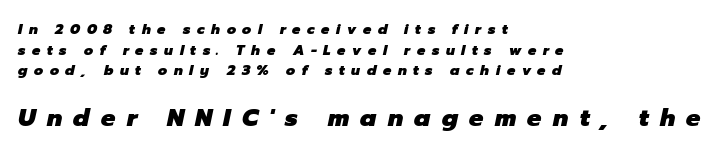
This block has exactly the height ordinary leading produces. The passage shown begins with its smaller block and ends with its larger one. The words here are not underlined. Short note: letters widely spaced. Reading down the block, your eye returns to a fixed left position each line. How heavy is the stroke? Heavy — this is a bold.
